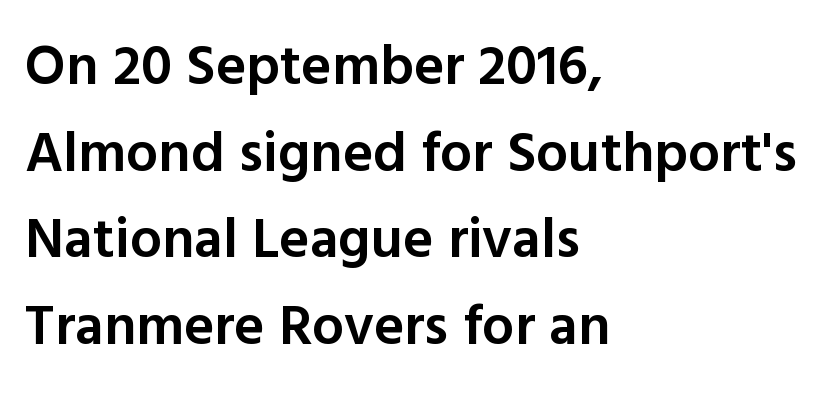
The image shows 57 px semibold sans-serif type, upright; set left-aligned, normal line spacing (1.52x), normal letter spacing, not underlined; a medium x-height.
